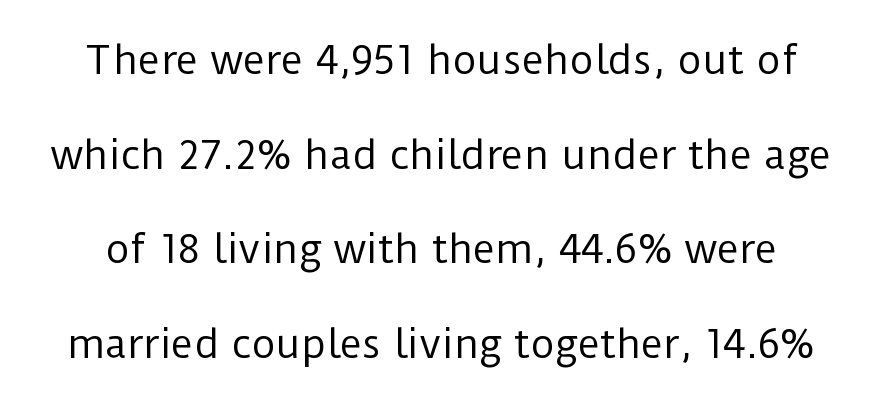
Q: Is the text bold? A: No.
Q: Is the text italic (slanted)? A: No, it is upright.
Q: Is the typeface a serif or a sans-serif typeface? A: Sans-serif.
Q: Is the text underlined? A: No.
Q: Is the spacing between letters normal or unusually wide? A: Normal.
Q: Is the spacing between lines tight, normal or loose? A: Loose.
Q: Width (condensed, normal, or wide)? A: Normal.
Q: Stroke contrast? A: Low.
Q: x-height? A: Medium.
Q: Monospaced? A: No.
